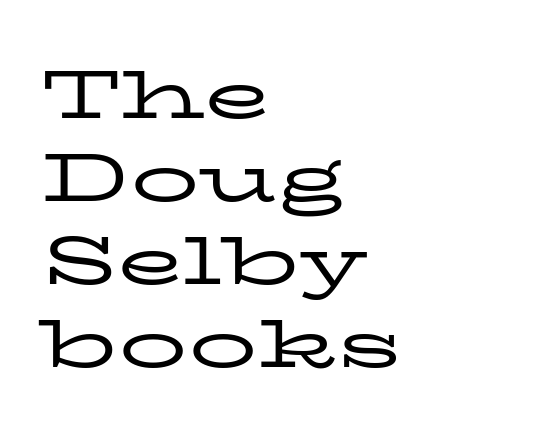
Q: Is the text bold? A: No.
Q: Is the text italic (slanted)? A: No, it is upright.
Q: Is the typeface a serif or a sans-serif typeface? A: Serif.
Q: Is the text underlined? A: No.
Q: How is the paragraph aligned? A: Left-aligned.
Q: Is the spacing between letters normal or unusually wide? A: Normal.
Q: Width (condensed, normal, or wide)? A: Wide.
Q: Stroke contrast? A: Low.
Q: x-height? A: Medium.
Q: Monospaced? A: No.
